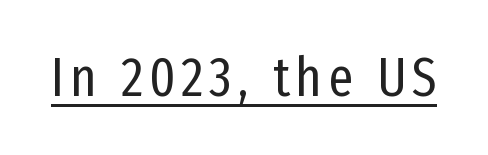
{"serif": "no", "italic": "no", "bold": "no", "weight": "regular", "width": "condensed", "stroke_contrast": "low", "x_height": "medium", "monospaced": "no", "underline": "yes", "glyph_px": 55}
